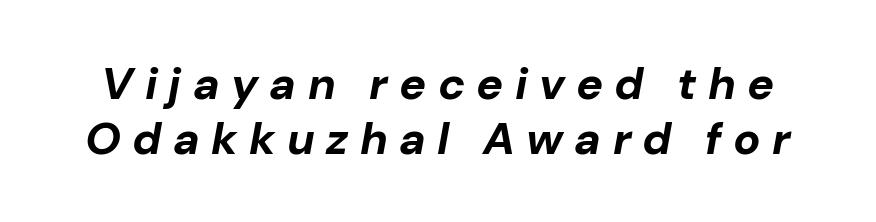
The image shows 45 px bold type, italic (leaning right); set line spacing 1.22x, unusually wide letter spacing (+0.25 em), not underlined; low stroke contrast and a medium x-height.
